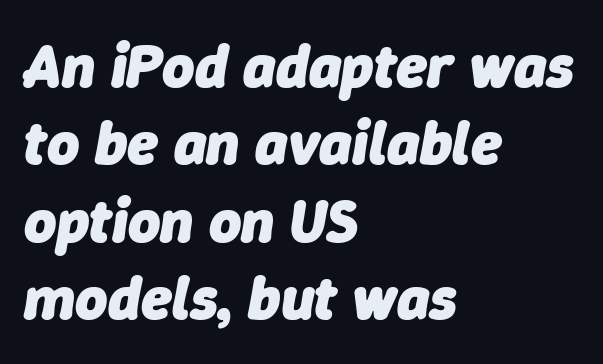
Q: Is the text bold? A: Yes.
Q: Is the text italic (slanted)? A: Yes, it leans right by about 9 degrees.
Q: Is the text underlined? A: No.
Q: How is the paragraph aligned? A: Left-aligned.
Q: Is the spacing between letters normal or unusually wide? A: Normal.
Q: Is the spacing between lines tight, normal or loose? A: Normal.
Q: Width (condensed, normal, or wide)? A: Normal.
Q: Stroke contrast? A: Low.
Q: x-height? A: Medium.
Q: Monospaced? A: No.
